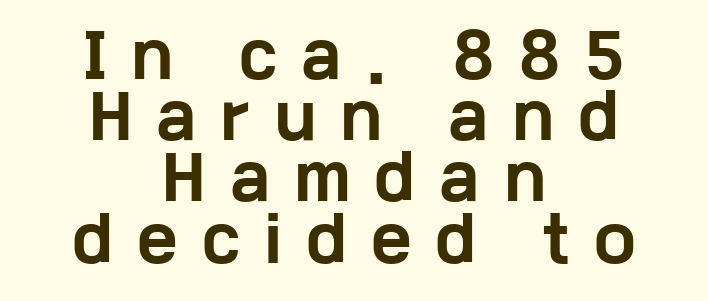
Q: Is the text bold? A: Yes.
Q: Is the text italic (slanted)? A: No, it is upright.
Q: Is the typeface a serif or a sans-serif typeface? A: Sans-serif.
Q: Is the text underlined? A: No.
Q: How is the paragraph aligned? A: Centered.
Q: Is the spacing between letters normal or unusually wide? A: Unusually wide.
Q: Is the spacing between lines tight, normal or loose? A: Tight.
Q: Width (condensed, normal, or wide)? A: Wide.
Q: Stroke contrast? A: Low.
Q: x-height? A: Medium.
Q: Monospaced? A: No.
